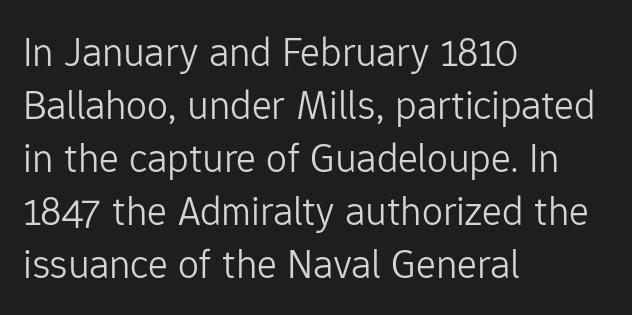
Q: Is the text bold? A: No.
Q: Is the text italic (slanted)? A: No, it is upright.
Q: Is the typeface a serif or a sans-serif typeface? A: Sans-serif.
Q: Is the text underlined? A: No.
Q: How is the paragraph aligned? A: Left-aligned.
Q: Is the spacing between letters normal or unusually wide? A: Normal.
Q: Is the spacing between lines tight, normal or loose? A: Normal.
Q: Width (condensed, normal, or wide)? A: Normal.
Q: Stroke contrast? A: Low.
Q: x-height? A: Medium.
Q: Monospaced? A: No.
